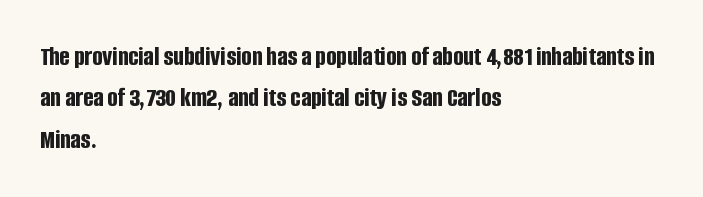
The image shows 27 px bold type, upright; set left-aligned, normal line spacing (1.53x), normal letter spacing, not underlined.
